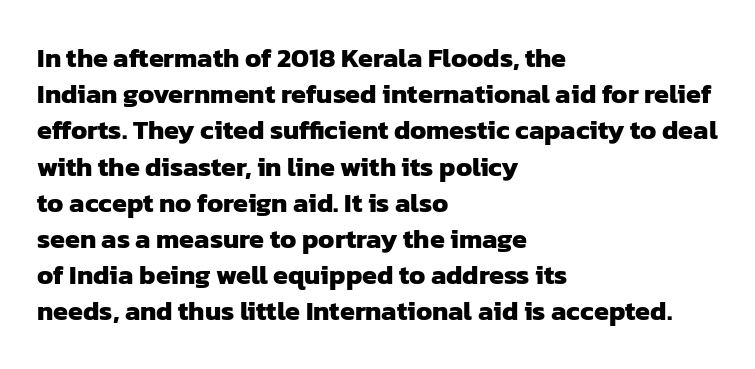
{"bold": "yes", "underline": "no", "align": "left", "line_spacing": "normal", "line_spacing_ratio": 1.34, "letter_spacing": "normal", "letter_spacing_em": 0.0, "glyph_px": 27}
